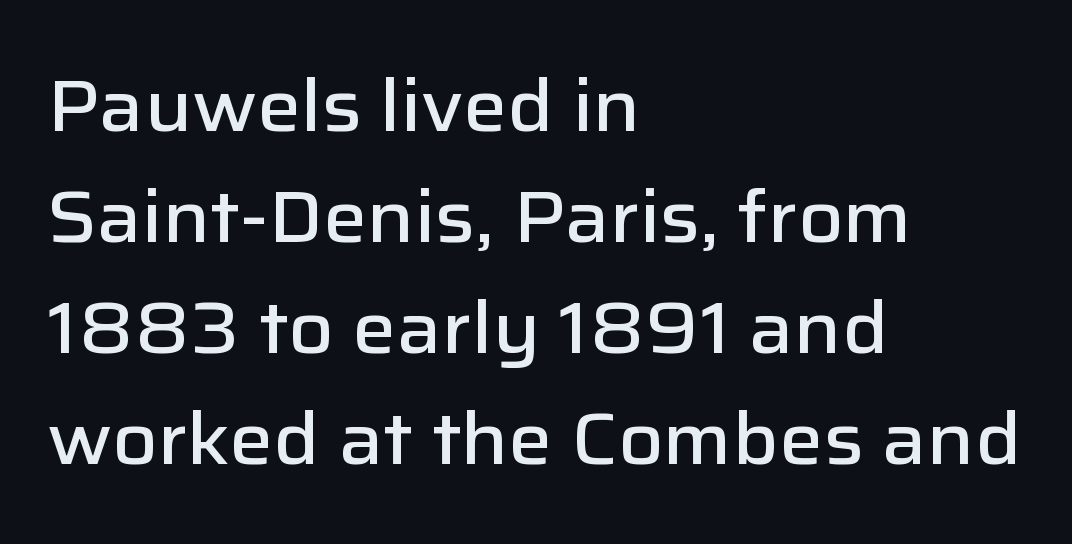
The image shows 74 px semibold sans-serif type, upright; set left-aligned, normal line spacing (1.5x), normal letter spacing, not underlined; low stroke contrast and a medium x-height.
